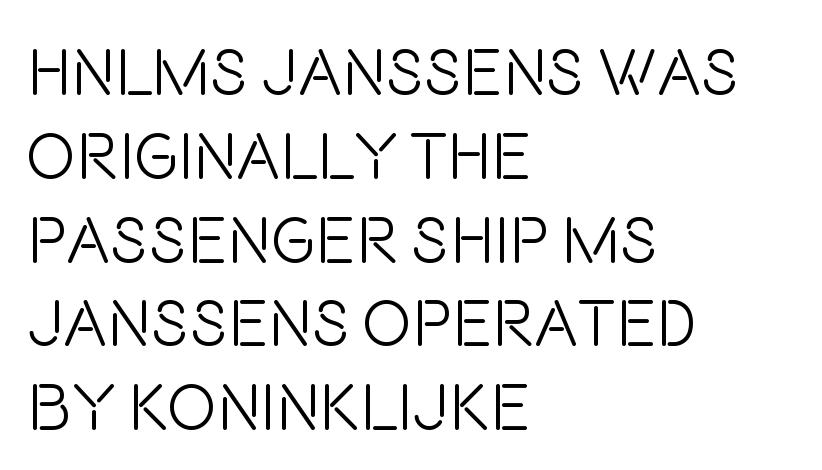
The image shows 66 px light, condensed sans-serif type, upright; set left-aligned, normal line spacing (1.27x), normal letter spacing, not underlined; low stroke contrast and a large x-height.
